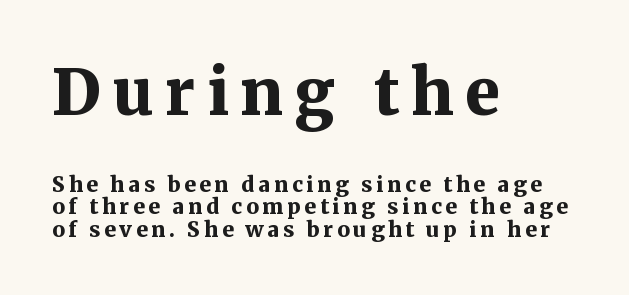
Think of a printed novel: that variable character pitch is what you see here. Vertically, the passage feels compressed, each row crowding the next. A bare baseline throughout the passage. The passage shown begins with its larger block and ends with its smaller one. You can tell it's not italic because the verticals are truly vertical. The typesetting leans heavy: a genuine bold.
